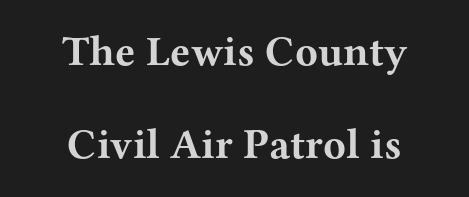
{"serif": "yes", "italic": "no", "bold": "yes", "weight": "bold", "width": "wide", "stroke_contrast": "medium", "x_height": "medium", "monospaced": "no", "underline": "no", "align": "center", "line_spacing": "loose", "line_spacing_ratio": 2.22, "letter_spacing": "normal", "letter_spacing_em": 0.0, "glyph_px": 42}
